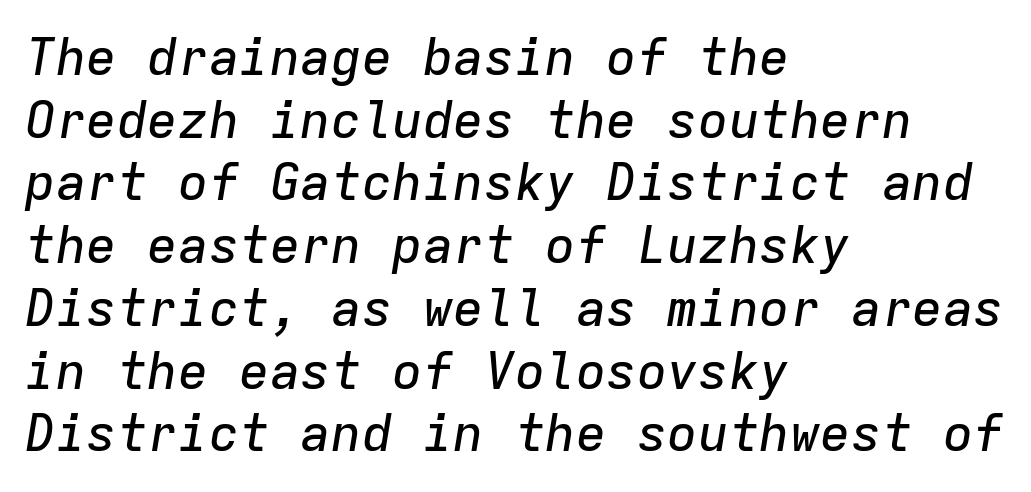
Q: Is the text italic (slanted)? A: Yes, it leans right by about 9 degrees.
Q: Is the text underlined? A: No.
Q: How is the paragraph aligned? A: Left-aligned.
Q: Is the spacing between letters normal or unusually wide? A: Normal.
Q: Width (condensed, normal, or wide)? A: Normal.
Q: Stroke contrast? A: Low.
Q: x-height? A: Medium.
Q: Monospaced? A: Yes.
